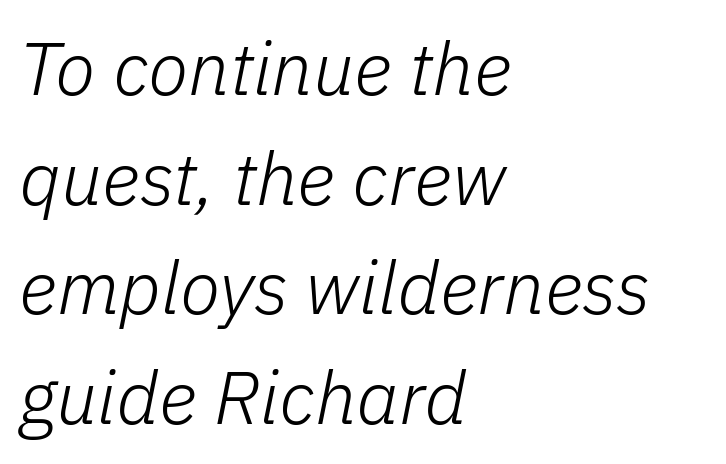
{"italic": "yes", "lean": "right", "slant_degrees": 11, "bold": "no", "weight": "light", "width": "normal", "stroke_contrast": "low", "x_height": "medium", "monospaced": "no", "underline": "no", "align": "left", "line_spacing": "normal", "line_spacing_ratio": 1.48, "letter_spacing": "normal", "letter_spacing_em": 0.0, "glyph_px": 74}
